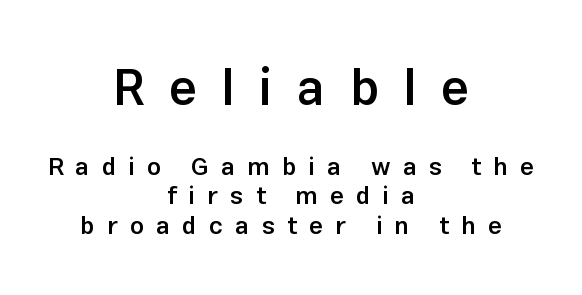
You get the large type first, then a drop to smaller type. Plain, unruled lines of type. Stroke thickness is moderately raised; the sample reads as semibold. A sans-serif font was chosen for this passage.
